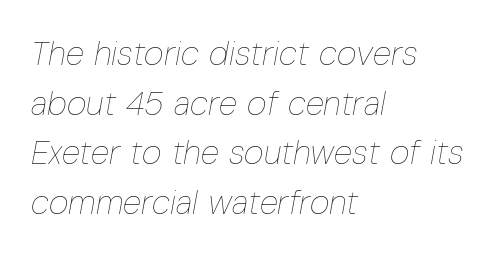
A quiet, ordinary-to-light weight characterises the typeface. The gap between lines stays unmarked. The letters sit at their default tracking, neither squeezed nor spread. The passage is arranged the way most books set body copy — flush left. Is the type slanted? Yes — the strokes lean at a clear angle. A typesetter would call this proportional, since set widths differ per character.
